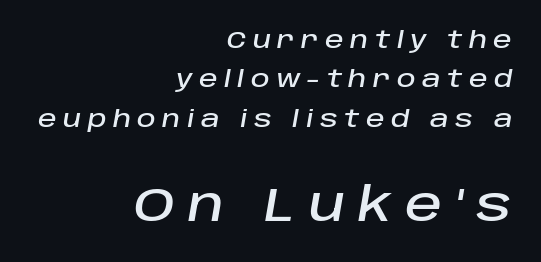
{"italic": "yes", "lean": "right", "slant_degrees": 10, "width": "normal", "stroke_contrast": "low", "x_height": "large", "monospaced": "no", "underline": "no", "align": "right", "line_spacing_ratio": 1.71, "letter_spacing": "wide", "letter_spacing_em": 0.28, "larger_block": "second", "size_ratio": 2.0, "glyph_px": 46}
